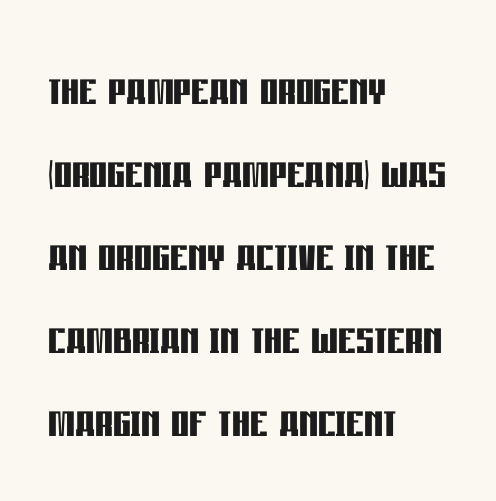
Q: Is the text bold? A: Yes.
Q: Is the text italic (slanted)? A: No, it is upright.
Q: Is the typeface a serif or a sans-serif typeface? A: Sans-serif.
Q: Is the text underlined? A: No.
Q: How is the paragraph aligned? A: Left-aligned.
Q: Is the spacing between letters normal or unusually wide? A: Normal.
Q: Is the spacing between lines tight, normal or loose? A: Normal.
Q: Width (condensed, normal, or wide)? A: Condensed.
Q: Stroke contrast? A: Low.
Q: x-height? A: Large.
Q: Monospaced? A: No.
